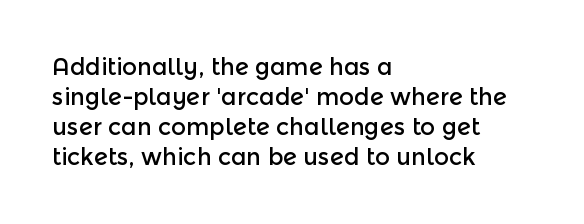
The ragged edge is on the right, which tells us the setting is flush left. What's the leading like? Ordinary, nothing unusual. Posture: straight, roman, zero tilt. The face used here is rendered with its standard letterfit. Letters rest on an invisible, unmarked baseline.
